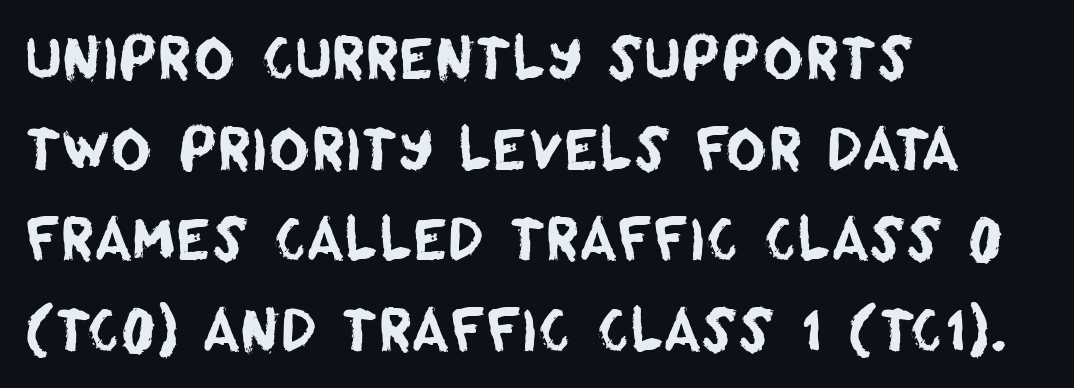
The image shows 56 px sans-serif type; set left-aligned, normal line spacing (1.62x), normal letter spacing, not underlined; low stroke contrast and a large x-height.
